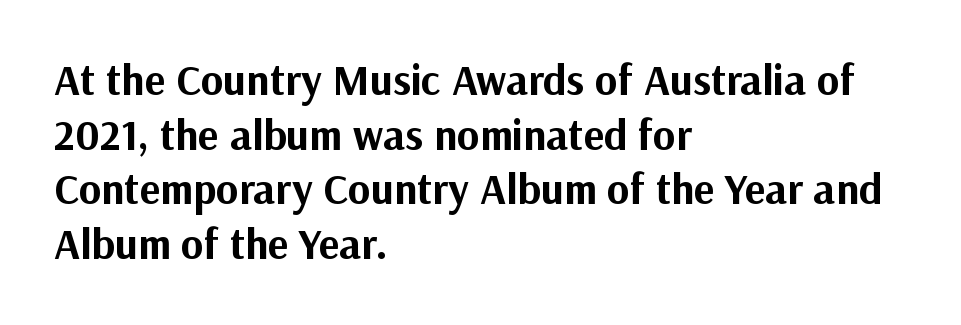
{"serif": "no", "italic": "no", "bold": "yes", "weight": "bold", "width": "normal", "stroke_contrast": "medium", "x_height": "medium", "monospaced": "no", "underline": "no", "align": "left", "line_spacing": "normal", "line_spacing_ratio": 1.27, "letter_spacing": "normal", "letter_spacing_em": 0.0, "glyph_px": 43}
